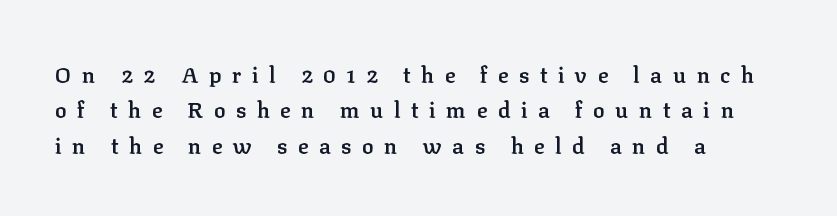
{"italic": "no", "bold": "semi", "underline": "no", "align": "left", "line_spacing": "normal", "line_spacing_ratio": 1.61, "letter_spacing": "wide", "letter_spacing_em": 0.47, "glyph_px": 22}
